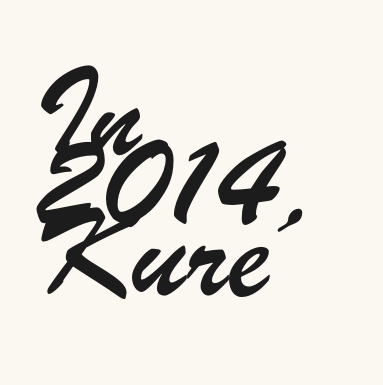
{"serif": "no", "width": "condensed", "stroke_contrast": "low", "x_height": "small", "monospaced": "no", "underline": "no", "align": "left", "line_spacing": "normal", "line_spacing_ratio": 1.26, "letter_spacing": "normal", "letter_spacing_em": 0.0, "glyph_px": 56}
